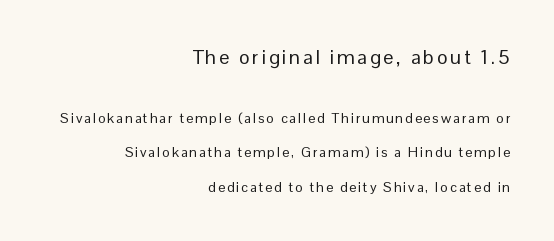
{"italic": "no", "bold": "no", "underline": "no", "align": "right", "line_spacing": "loose", "line_spacing_ratio": 2.45, "larger_block": "first", "size_ratio": 1.43, "glyph_px": 20}
